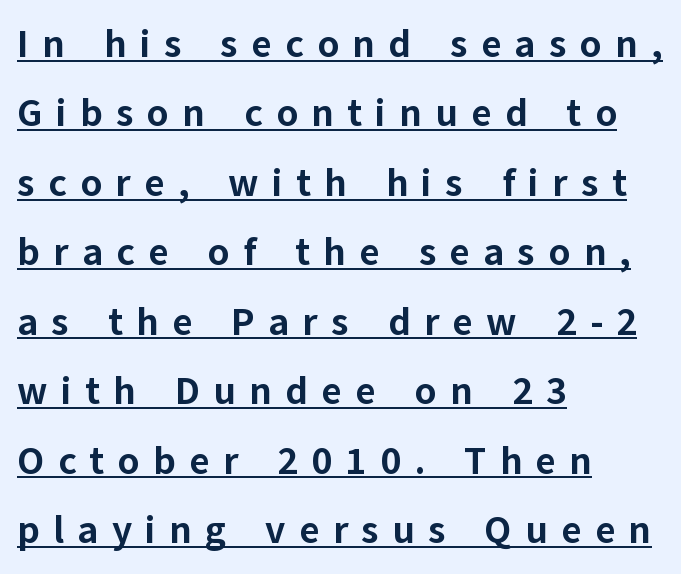
{"serif": "no", "italic": "no", "bold": "yes", "weight": "bold", "width": "normal", "stroke_contrast": "low", "x_height": "medium", "monospaced": "no", "underline": "yes", "align": "left", "line_spacing_ratio": 1.78, "letter_spacing": "wide", "letter_spacing_em": 0.34, "glyph_px": 39}
